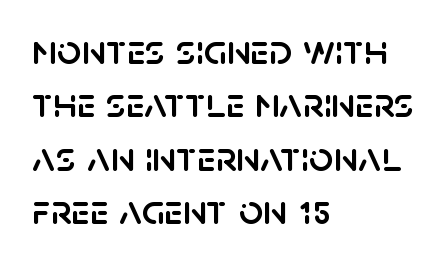
{"serif": "no", "italic": "no", "width": "normal", "stroke_contrast": "low", "x_height": "large", "monospaced": "no", "underline": "no", "align": "left", "line_spacing_ratio": 1.24, "letter_spacing": "normal", "letter_spacing_em": 0.0, "glyph_px": 43}
